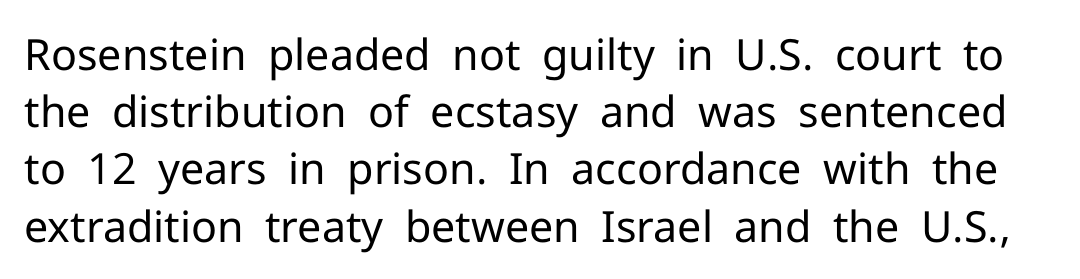
Each letter keeps its own natural width here, so spacing adapts to shape. This reads as an unemphasized weight, regular at the heaviest. Nope, not italic — everything's standing straight. The face used here is a sans, in the tradition of grotesques and geometrics.
